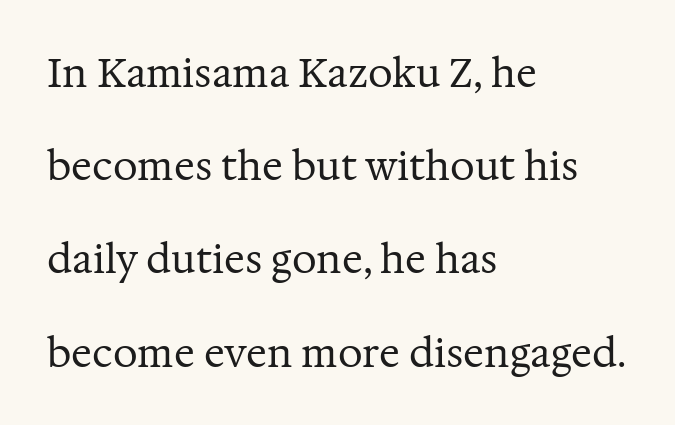
The image shows 39 px regular-weight serif type, upright; set left-aligned, loose line spacing (2.39x), normal letter spacing, not underlined; medium stroke contrast and a medium x-height.
